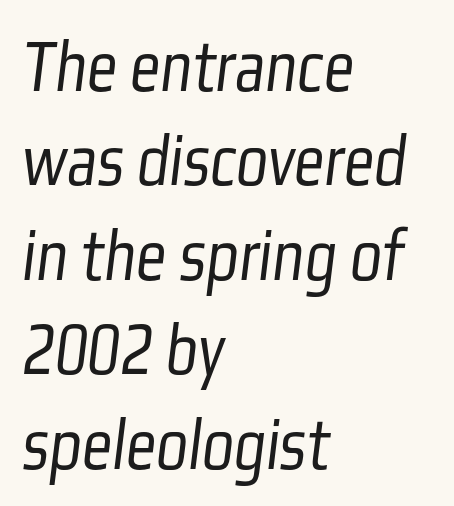
Students, note that the glyphs here touch the page at normal intervals. Stem width sits at or under what a default text font uses. Nothing sits at the stroke ends, so this counts as sans-serif. These lines are rendered in a variable-pitch font.
